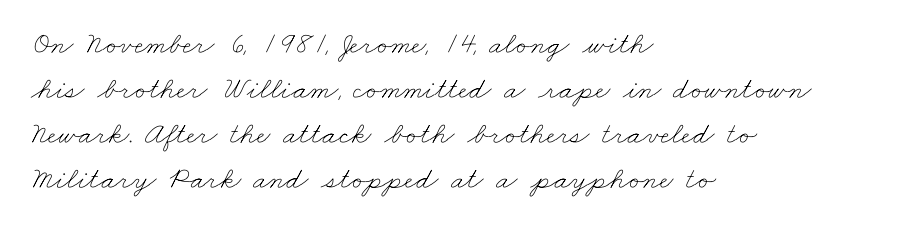
These lines are set flush left with a ragged right edge. Character widths vary here, with narrow letters taking less room than wide ones. The font is comparable to plain body text, perhaps lighter. Summary of vertical rhythm: regular, with standard interline spacing. The horizontal fit of the characters is conventional and even. The strip under each line holds only bare page.
